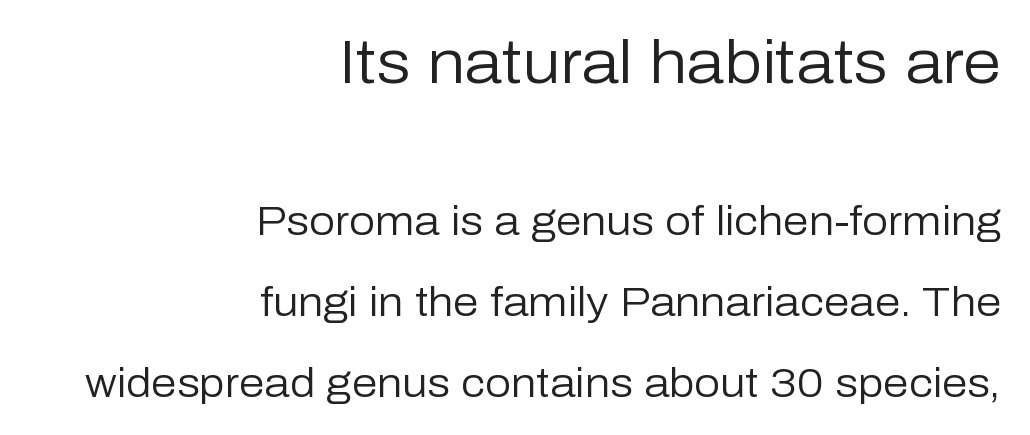
The axis of the letterforms is exactly vertical. Rule under the text: the space is simply empty. Spacing between characters is what you'd get straight out of the box. What's the leading like? Stretched, with rows far apart. The typesetting does not lean heavy: it is not bold. The paragraph shown leans on its right margin.
